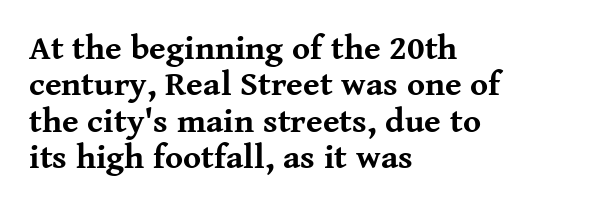
Q: Is the text bold? A: Yes.
Q: Is the text italic (slanted)? A: No, it is upright.
Q: Is the typeface a serif or a sans-serif typeface? A: Serif.
Q: Is the text underlined? A: No.
Q: How is the paragraph aligned? A: Left-aligned.
Q: Is the spacing between letters normal or unusually wide? A: Normal.
Q: Is the spacing between lines tight, normal or loose? A: Tight.
Q: Width (condensed, normal, or wide)? A: Normal.
Q: Stroke contrast? A: Medium.
Q: x-height? A: Medium.
Q: Monospaced? A: No.
